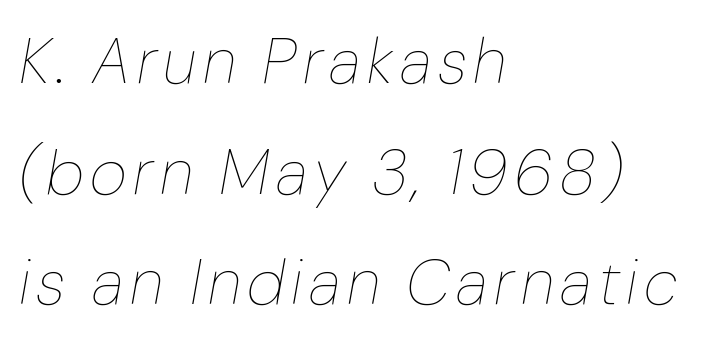
Q: Is the text bold? A: No.
Q: Is the text italic (slanted)? A: Yes, it leans right by about 10 degrees.
Q: Is the text underlined? A: No.
Q: How is the paragraph aligned? A: Left-aligned.
Q: Width (condensed, normal, or wide)? A: Normal.
Q: Stroke contrast? A: Low.
Q: x-height? A: Medium.
Q: Monospaced? A: No.
